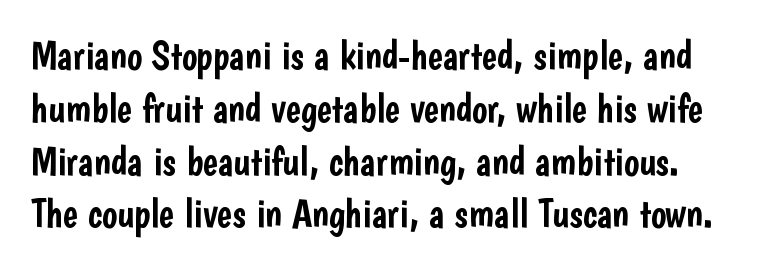
The image shows 40 px condensed sans-serif type, upright; set normal line spacing (1.32x), normal letter spacing, not underlined; low stroke contrast and a medium x-height.
